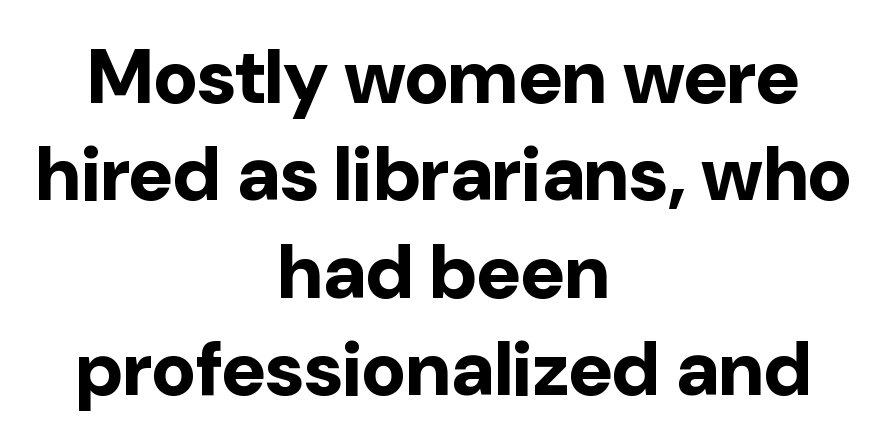
Q: Is the text bold? A: Yes.
Q: Is the text italic (slanted)? A: No, it is upright.
Q: Is the typeface a serif or a sans-serif typeface? A: Sans-serif.
Q: Is the text underlined? A: No.
Q: How is the paragraph aligned? A: Centered.
Q: Is the spacing between letters normal or unusually wide? A: Normal.
Q: Is the spacing between lines tight, normal or loose? A: Normal.
Q: Width (condensed, normal, or wide)? A: Normal.
Q: Stroke contrast? A: Low.
Q: x-height? A: Medium.
Q: Monospaced? A: No.
